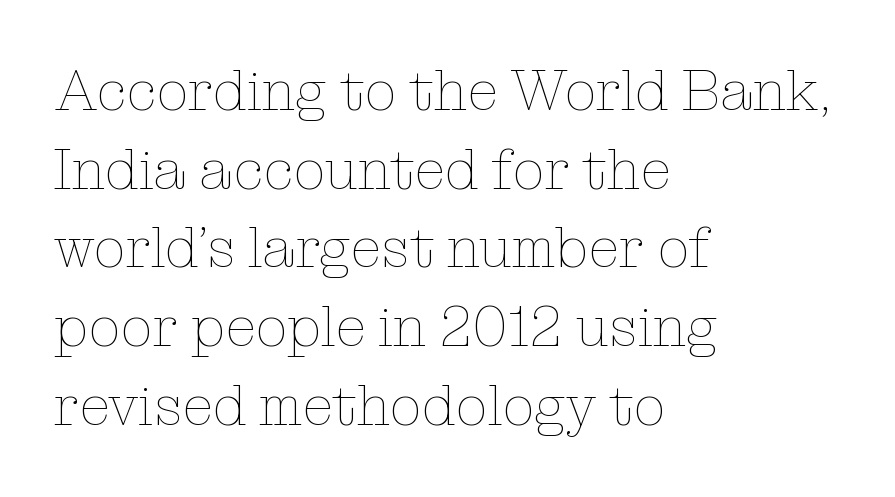
The image shows 57 px thin type, upright; set left-aligned, normal line spacing (1.38x), normal letter spacing, not underlined; low stroke contrast and a medium x-height.
